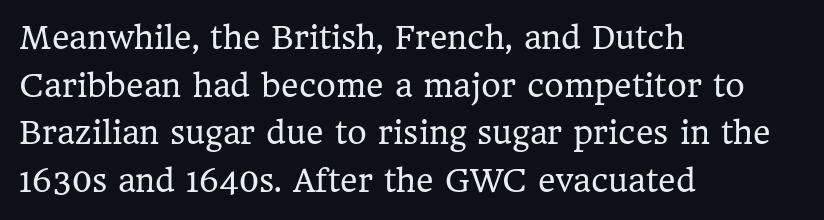
{"serif": "yes", "italic": "no", "bold": "no", "weight": "regular", "width": "normal", "stroke_contrast": "low", "x_height": "medium", "monospaced": "no", "underline": "no", "align": "left", "line_spacing": "normal", "line_spacing_ratio": 1.59, "letter_spacing": "normal", "letter_spacing_em": 0.0, "glyph_px": 30}
